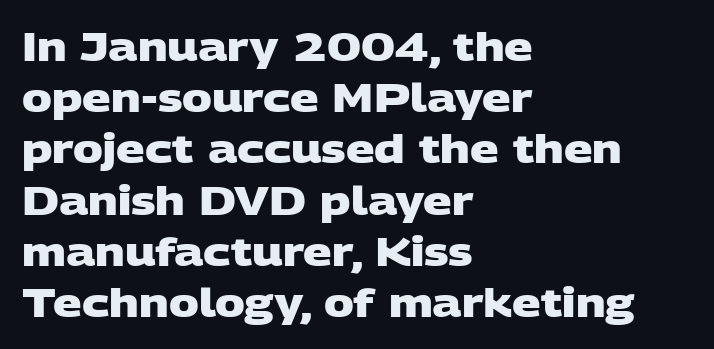
Q: Is the text bold? A: Yes.
Q: Is the typeface a serif or a sans-serif typeface? A: Sans-serif.
Q: Is the text underlined? A: No.
Q: How is the paragraph aligned? A: Left-aligned.
Q: Is the spacing between letters normal or unusually wide? A: Normal.
Q: Is the spacing between lines tight, normal or loose? A: Normal.
Q: Width (condensed, normal, or wide)? A: Wide.
Q: Stroke contrast? A: Low.
Q: x-height? A: Large.
Q: Monospaced? A: No.
